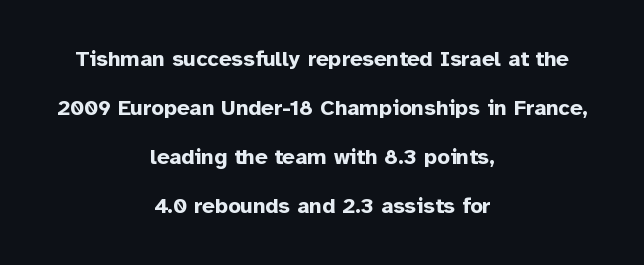
The gaps between neighbouring characters are ordinary and unremarkable. Rows of type keep a wide berth in the vertical direction. Short and long lines alike share a common midpoint. This rendering features lettering with no underline. Bold? Absolutely — the strokes are thick and heavy.
